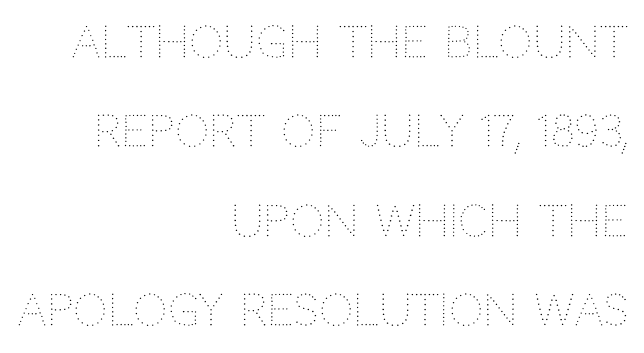
{"italic": "no", "bold": "no", "weight": "thin", "width": "normal", "stroke_contrast": "medium", "x_height": "large", "monospaced": "no", "underline": "no", "align": "right", "line_spacing": "loose", "line_spacing_ratio": 2.08, "letter_spacing": "normal", "letter_spacing_em": 0.0, "glyph_px": 43}
